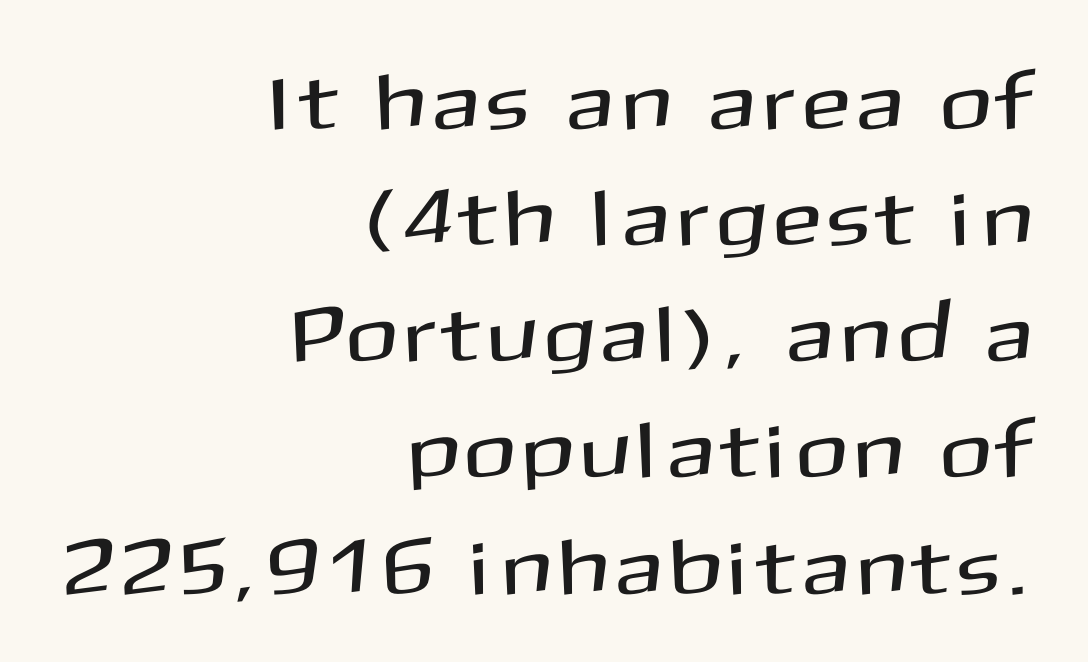
{"serif": "no", "italic": "no", "width": "normal", "stroke_contrast": "medium", "x_height": "medium", "monospaced": "no", "underline": "no", "align": "right", "line_spacing": "normal", "line_spacing_ratio": 1.47, "glyph_px": 79}
